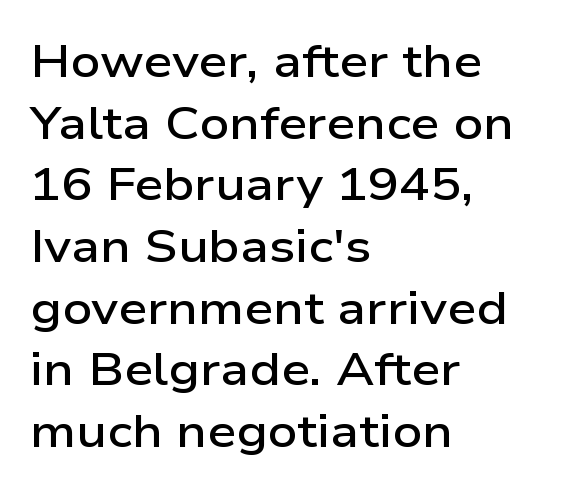
{"serif": "no", "italic": "no", "bold": "semi", "weight": "semibold", "width": "wide", "stroke_contrast": "low", "x_height": "medium", "monospaced": "no", "underline": "no", "align": "left", "line_spacing": "normal", "line_spacing_ratio": 1.34, "letter_spacing": "normal", "letter_spacing_em": 0.0, "glyph_px": 46}
